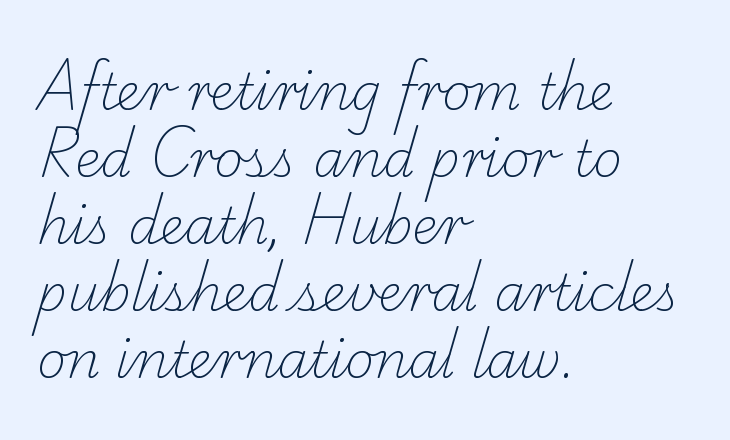
Q: Is the text bold? A: No.
Q: Is the typeface a serif or a sans-serif typeface? A: Serif.
Q: Is the text underlined? A: No.
Q: How is the paragraph aligned? A: Left-aligned.
Q: Is the spacing between letters normal or unusually wide? A: Normal.
Q: Is the spacing between lines tight, normal or loose? A: Normal.
Q: Width (condensed, normal, or wide)? A: Normal.
Q: Stroke contrast? A: Low.
Q: x-height? A: Small.
Q: Monospaced? A: No.
